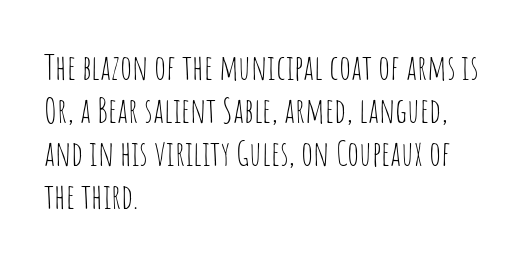
{"serif": "no", "italic": "no", "bold": "no", "weight": "thin", "width": "condensed", "stroke_contrast": "low", "x_height": "large", "monospaced": "no", "underline": "no", "align": "left", "line_spacing_ratio": 1.23, "letter_spacing": "normal", "letter_spacing_em": 0.0, "glyph_px": 35}
